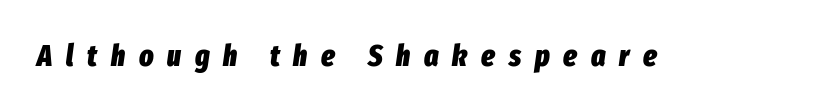
{"italic": "yes", "lean": "right", "slant_degrees": 8, "bold": "yes", "weight": "heavy", "width": "condensed", "stroke_contrast": "low", "x_height": "medium", "monospaced": "no", "underline": "no", "letter_spacing": "wide", "letter_spacing_em": 0.46, "glyph_px": 30}
